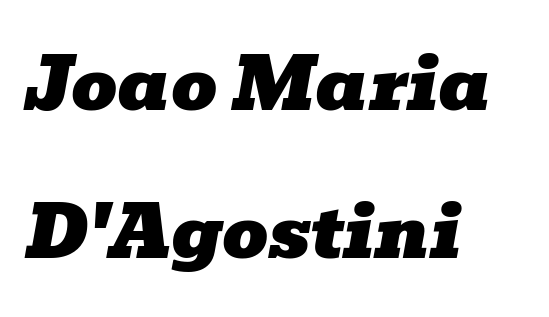
Are there feet on the stems? There are — it's a serif. Looks like regular typesetting: each glyph gets only the width it needs. Compared with typical body copy, the letter spacing here is the same. Students, observe: this is what heavily led, spacious text looks like.
